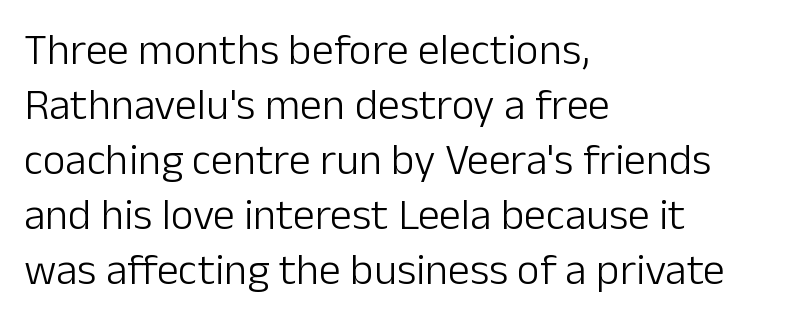
{"serif": "no", "italic": "no", "bold": "no", "weight": "light", "width": "normal", "stroke_contrast": "low", "x_height": "medium", "monospaced": "no", "underline": "no", "align": "left", "line_spacing": "normal", "line_spacing_ratio": 1.25, "letter_spacing": "normal", "letter_spacing_em": 0.0, "glyph_px": 44}
